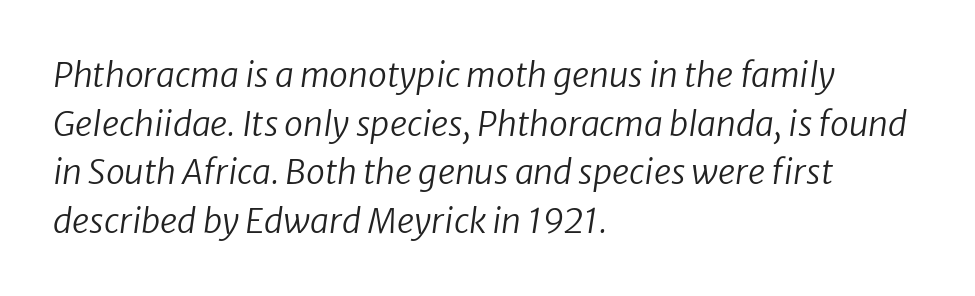
{"italic": "yes", "lean": "right", "slant_degrees": 8, "bold": "no", "weight": "regular", "width": "normal", "stroke_contrast": "low", "x_height": "medium", "monospaced": "no", "underline": "no", "align": "left", "line_spacing": "normal", "line_spacing_ratio": 1.43, "letter_spacing": "normal", "letter_spacing_em": 0.0, "glyph_px": 34}
